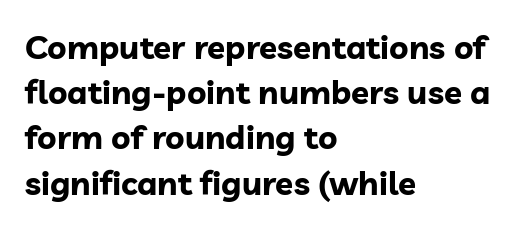
{"serif": "no", "italic": "no", "bold": "yes", "weight": "bold", "width": "normal", "stroke_contrast": "low", "x_height": "medium", "monospaced": "no", "underline": "no", "align": "left", "line_spacing": "normal", "line_spacing_ratio": 1.37, "letter_spacing": "normal", "letter_spacing_em": 0.0, "glyph_px": 33}
